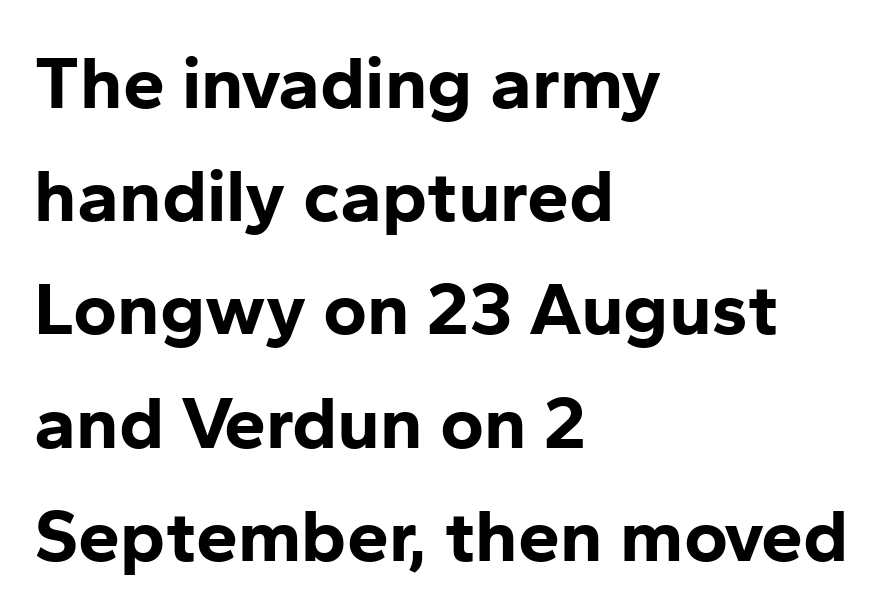
Q: Is the text bold? A: Yes.
Q: Is the text italic (slanted)? A: No, it is upright.
Q: Is the typeface a serif or a sans-serif typeface? A: Sans-serif.
Q: Is the text underlined? A: No.
Q: How is the paragraph aligned? A: Left-aligned.
Q: Is the spacing between letters normal or unusually wide? A: Normal.
Q: Is the spacing between lines tight, normal or loose? A: Normal.
Q: Width (condensed, normal, or wide)? A: Normal.
Q: Stroke contrast? A: Low.
Q: x-height? A: Medium.
Q: Monospaced? A: No.
